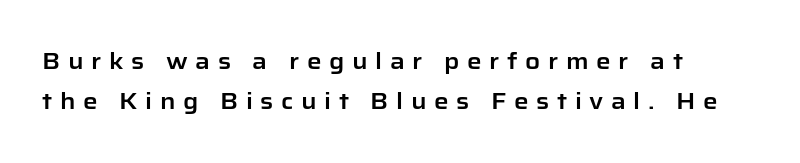
{"italic": "no", "underline": "no", "align": "left", "line_spacing_ratio": 1.76, "letter_spacing": "wide", "letter_spacing_em": 0.33, "glyph_px": 23}
